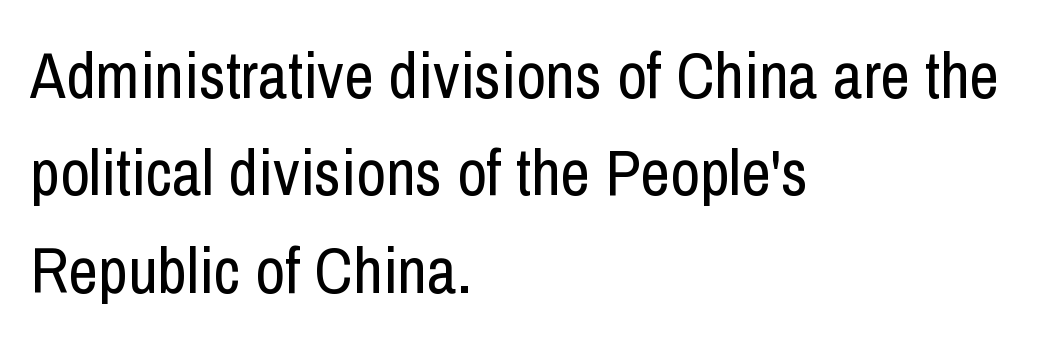
The image shows 65 px regular-weight, condensed sans-serif type, upright; set left-aligned, normal line spacing (1.5x), normal letter spacing, not underlined; low stroke contrast and a medium x-height.
